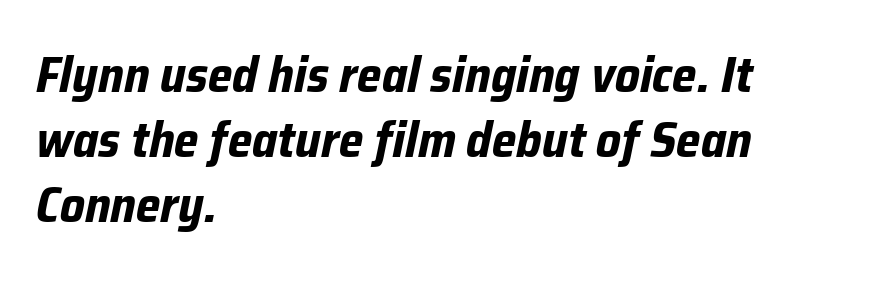
The image shows 49 px bold type, italic (leaning right); set left-aligned, normal line spacing (1.33x), normal letter spacing, not underlined; low stroke contrast and a medium x-height.
